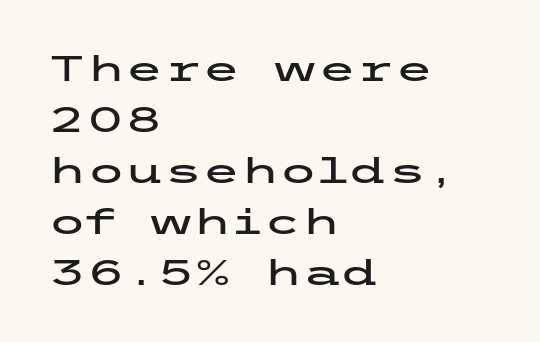
The image shows 35 px wide sans-serif type, upright; set left-aligned, normal line spacing (1.46x), normal letter spacing, not underlined; low stroke contrast and a medium x-height.
